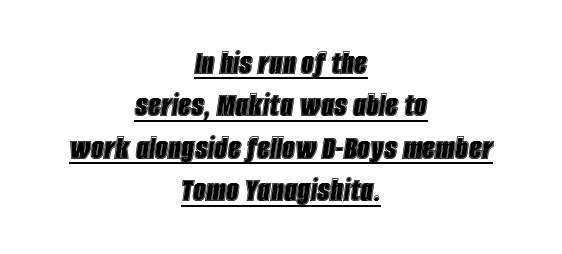
Q: Is the text italic (slanted)? A: Yes, it leans right by about 8 degrees.
Q: Is the text underlined? A: Yes.
Q: How is the paragraph aligned? A: Centered.
Q: Is the spacing between letters normal or unusually wide? A: Normal.
Q: Width (condensed, normal, or wide)? A: Condensed.
Q: x-height? A: Large.
Q: Monospaced? A: No.
